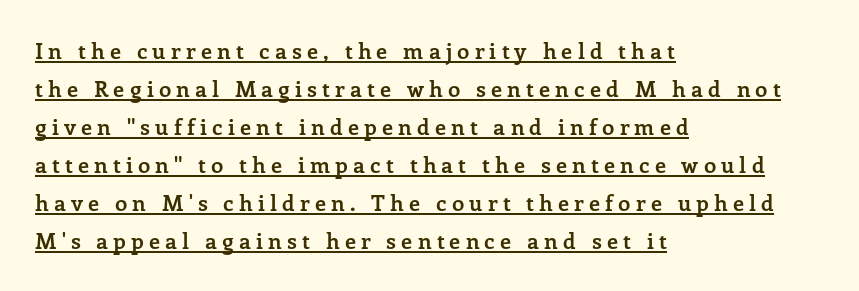
Q: Is the text bold? A: Yes.
Q: Is the text italic (slanted)? A: No, it is upright.
Q: Is the text underlined? A: Yes.
Q: How is the paragraph aligned? A: Left-aligned.
Q: Is the spacing between letters normal or unusually wide? A: Unusually wide.
